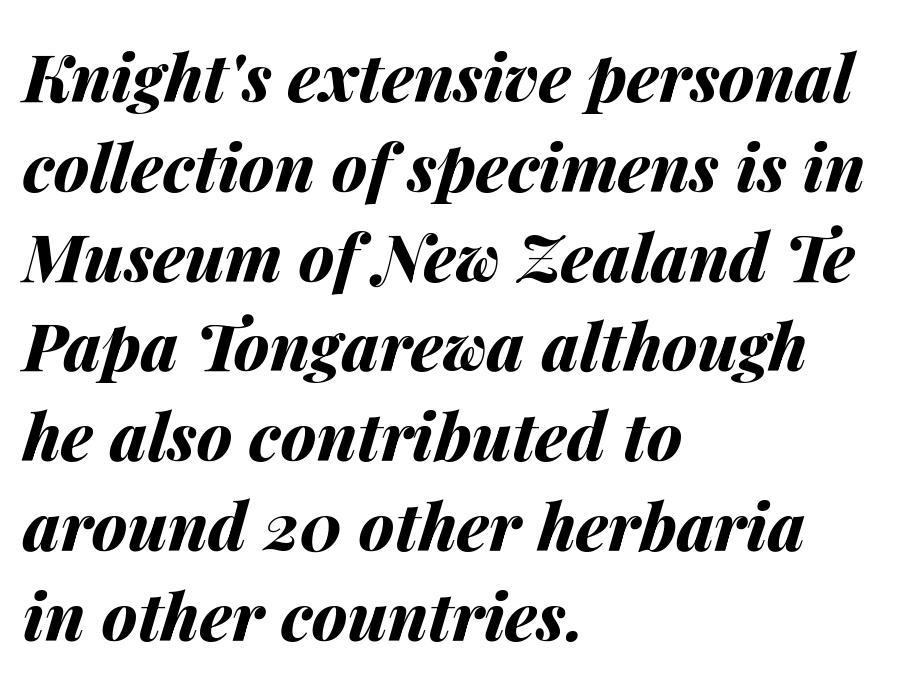
Q: Is the text bold? A: Yes.
Q: Is the text italic (slanted)? A: Yes, it leans right by about 14 degrees.
Q: Is the text underlined? A: No.
Q: How is the paragraph aligned? A: Left-aligned.
Q: Is the spacing between letters normal or unusually wide? A: Normal.
Q: Is the spacing between lines tight, normal or loose? A: Normal.
Q: Width (condensed, normal, or wide)? A: Normal.
Q: Stroke contrast? A: Medium.
Q: x-height? A: Medium.
Q: Monospaced? A: No.
